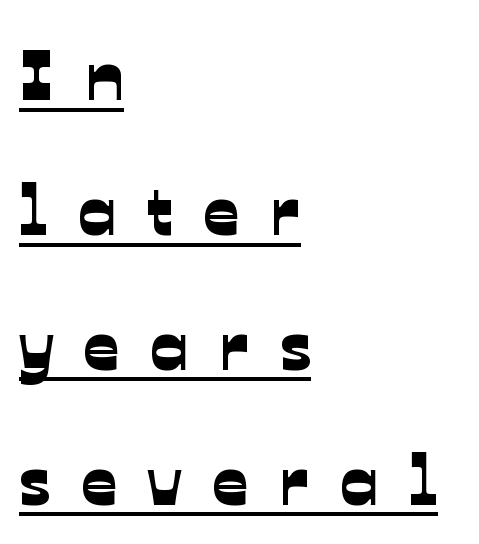
Q: Is the typeface a serif or a sans-serif typeface? A: Sans-serif.
Q: Is the text underlined? A: Yes.
Q: How is the paragraph aligned? A: Left-aligned.
Q: Is the spacing between letters normal or unusually wide? A: Unusually wide.
Q: Is the spacing between lines tight, normal or loose? A: Loose.
Q: Width (condensed, normal, or wide)? A: Normal.
Q: Stroke contrast? A: Low.
Q: x-height? A: Medium.
Q: Monospaced? A: No.
